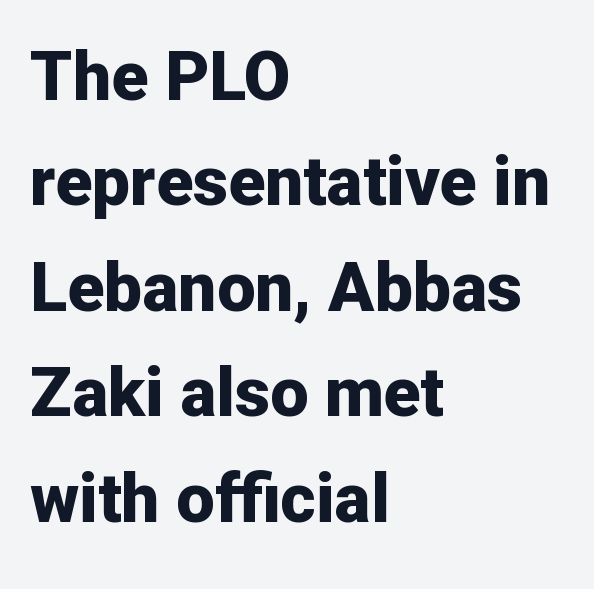
The image shows 68 px bold sans-serif type, upright; set left-aligned, normal line spacing (1.55x), normal letter spacing, not underlined; low stroke contrast and a medium x-height.
